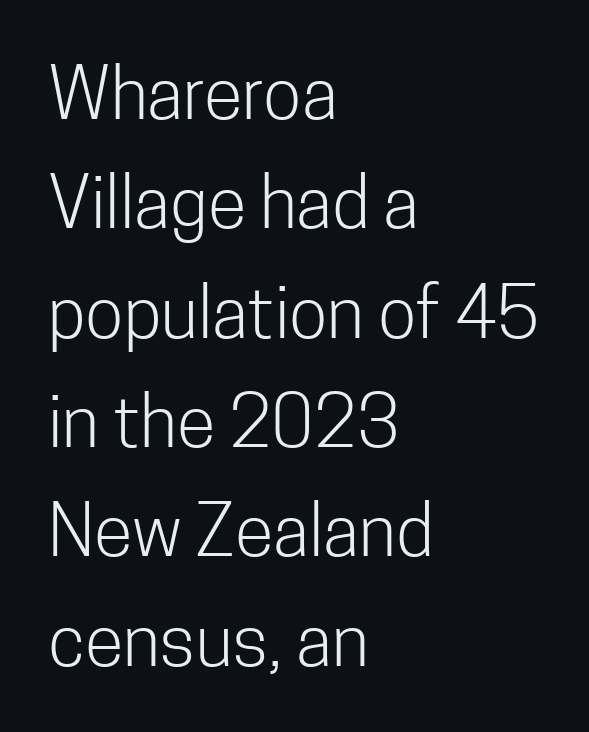
Q: Is the text bold? A: No.
Q: Is the text italic (slanted)? A: No, it is upright.
Q: Is the typeface a serif or a sans-serif typeface? A: Sans-serif.
Q: Is the text underlined? A: No.
Q: How is the paragraph aligned? A: Left-aligned.
Q: Is the spacing between letters normal or unusually wide? A: Normal.
Q: Is the spacing between lines tight, normal or loose? A: Normal.
Q: Width (condensed, normal, or wide)? A: Condensed.
Q: Stroke contrast? A: Low.
Q: x-height? A: Medium.
Q: Monospaced? A: No.
